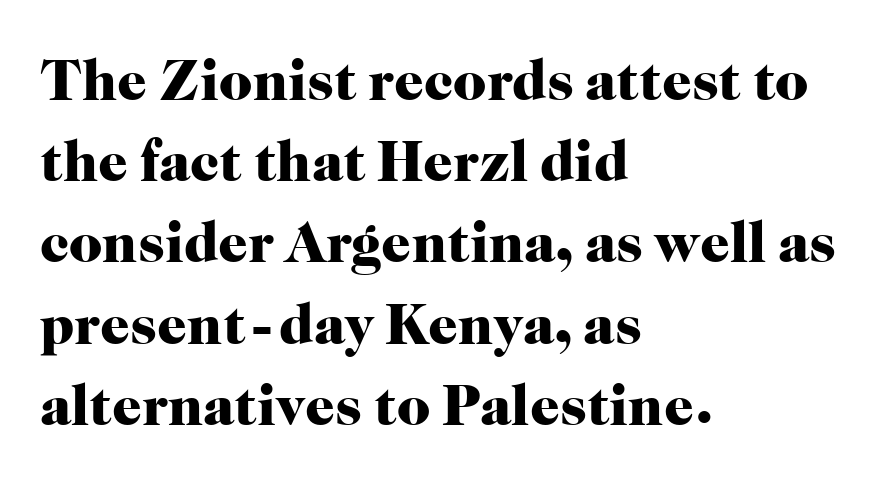
Think of a printed novel: that variable character pitch is what you see here. Notice how descenders clear the ascenders below comfortably — that's standard leading. Honestly, the letter spacing is just normal — you wouldn't notice it. Every character sits straight up, as roman type does. This rendering features lettering with no underline.
